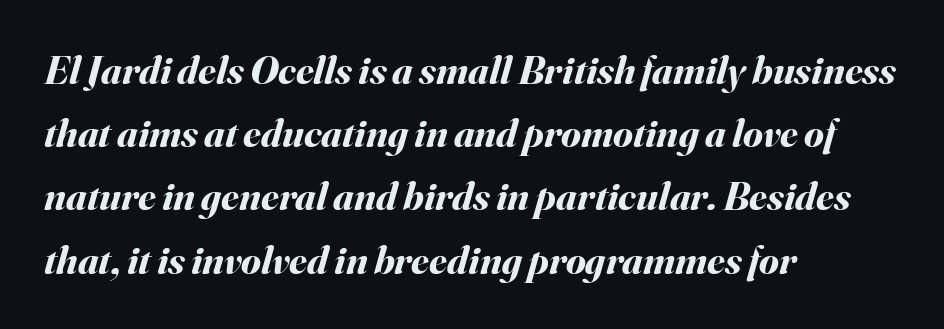
{"italic": "yes", "lean": "right", "slant_degrees": 16, "bold": "yes", "weight": "bold", "width": "normal", "stroke_contrast": "medium", "x_height": "small", "monospaced": "no", "underline": "no", "align": "left", "line_spacing": "normal", "line_spacing_ratio": 1.58, "letter_spacing": "normal", "letter_spacing_em": 0.0, "glyph_px": 40}
